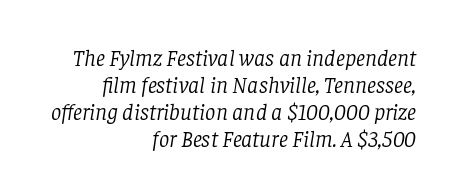
{"italic": "yes", "lean": "right", "slant_degrees": 8, "bold": "no", "underline": "no", "align": "right", "line_spacing_ratio": 1.17, "letter_spacing": "normal", "letter_spacing_em": 0.0, "glyph_px": 23}
